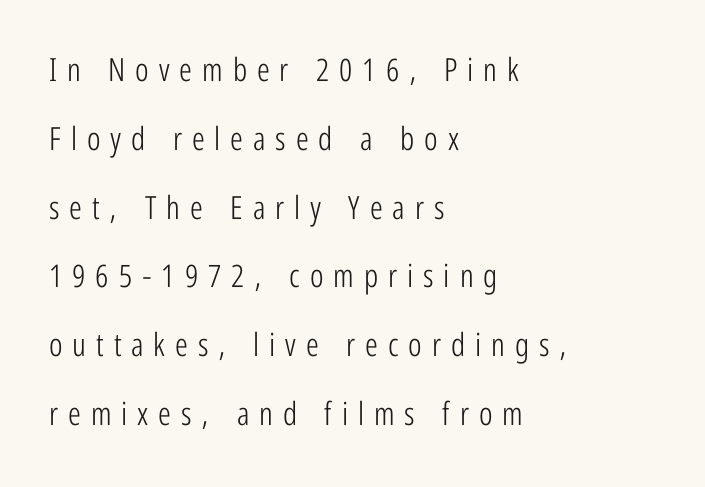
Q: Is the text bold? A: No.
Q: Is the text italic (slanted)? A: No, it is upright.
Q: Is the typeface a serif or a sans-serif typeface? A: Sans-serif.
Q: Is the text underlined? A: No.
Q: How is the paragraph aligned? A: Left-aligned.
Q: Is the spacing between letters normal or unusually wide? A: Unusually wide.
Q: Is the spacing between lines tight, normal or loose? A: Loose.
Q: Width (condensed, normal, or wide)? A: Condensed.
Q: Stroke contrast? A: Low.
Q: x-height? A: Medium.
Q: Monospaced? A: No.
